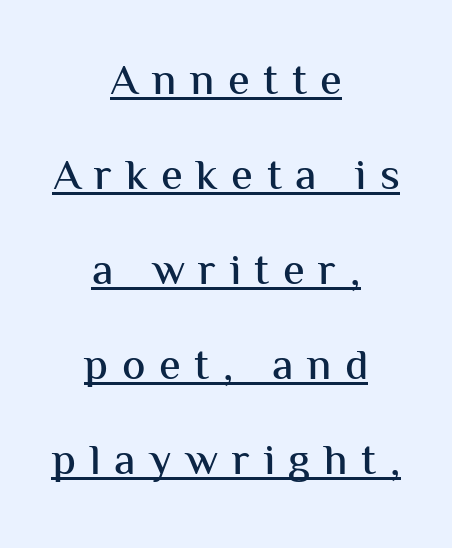
The image shows 44 px sans-serif type, upright; set centered, loose line spacing (2.16x), unusually wide letter spacing (+0.31 em), underlined; medium stroke contrast and a medium x-height.
